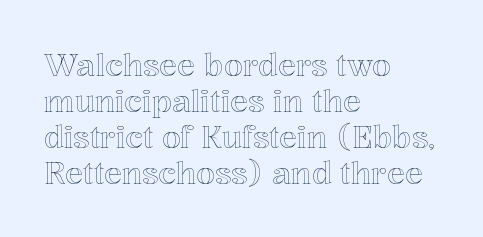
The image shows 30 px text type, upright; set left-aligned, line spacing 1.2x, normal letter spacing, not underlined; a medium x-height.
